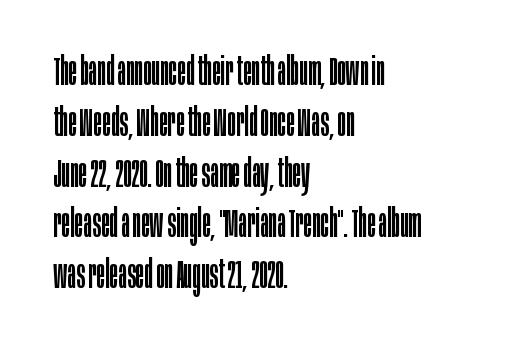
You could not count columns in this text — the font is proportionally spaced. Letters have the restrained weight of plain body copy at most. Unmarked baselines from the first word to the last. Is there much room between lines? A standard amount, neither cramped nor airy. The designer went with a sans here, leaving each stem footless. Horizontally, the lines are justified to the leading edge only.
